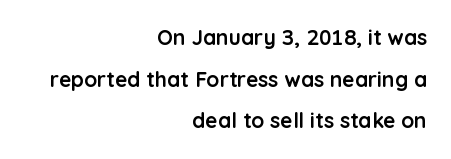
Emphasis by weight is at full strength: bold. Line ends are locked; line starts wander. A typesetter would call this zero additional tracking. You could fit nearly another row in the gap between these rows. If you drew a line through each stem, it would be perfectly vertical. Underline: absent.
